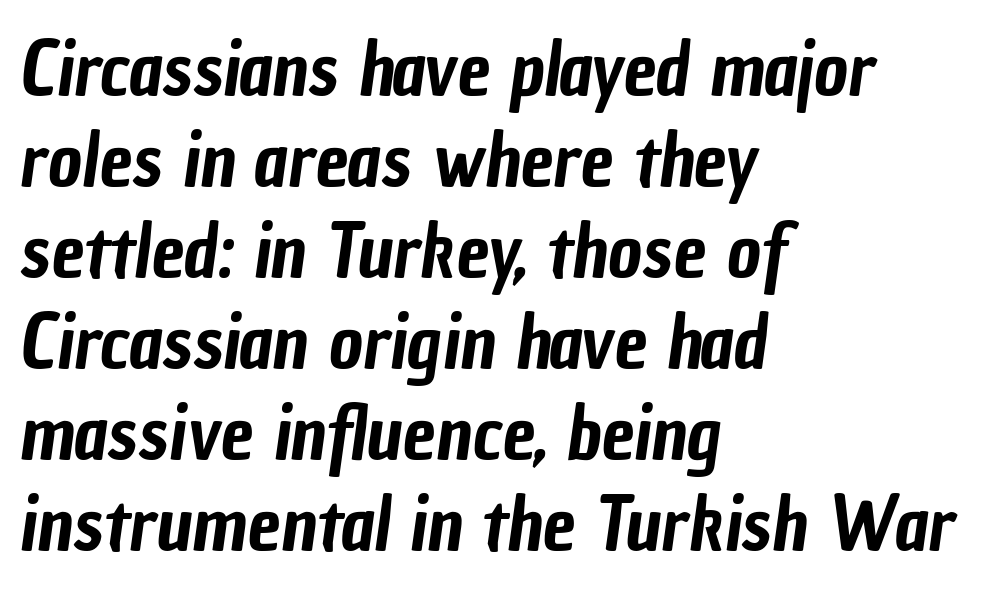
I'd call this a sans setting — the letters go barefoot. Spacing between characters is what you'd get straight out of the box. A classic flush-left, rag-right setting is used for this passage. Here the designer chose a conventional face with non-uniform glyph widths. Plain, unruled lines of type.
